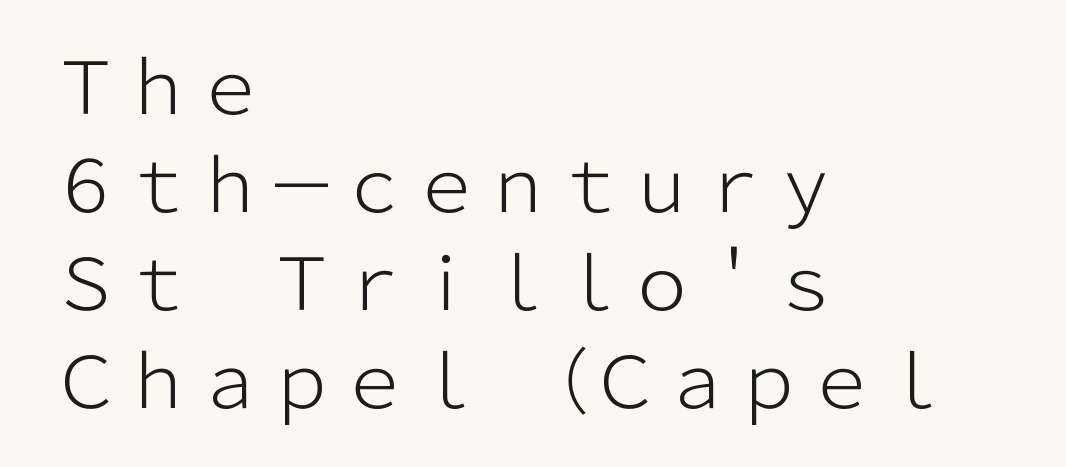
Q: Is the text bold? A: No.
Q: Is the text italic (slanted)? A: No, it is upright.
Q: Is the typeface a serif or a sans-serif typeface? A: Sans-serif.
Q: Is the text underlined? A: No.
Q: How is the paragraph aligned? A: Left-aligned.
Q: Is the spacing between letters normal or unusually wide? A: Normal.
Q: Is the spacing between lines tight, normal or loose? A: Normal.
Q: Width (condensed, normal, or wide)? A: Normal.
Q: Stroke contrast? A: Low.
Q: x-height? A: Medium.
Q: Monospaced? A: No.
